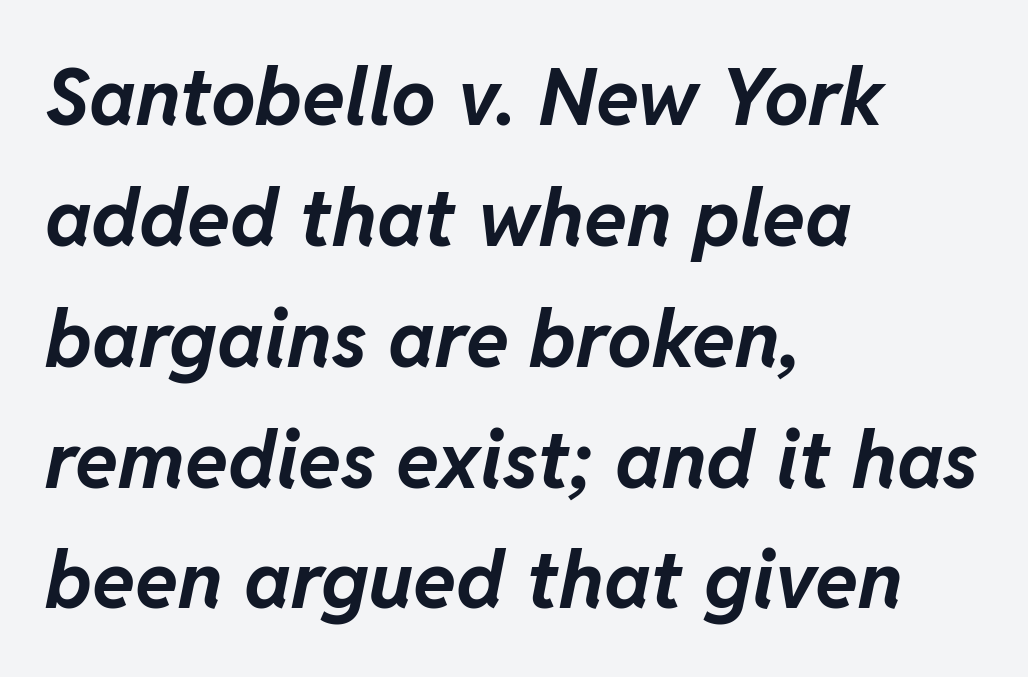
The image shows 79 px bold type, italic (leaning right); set left-aligned, normal line spacing (1.53x), normal letter spacing, not underlined; low stroke contrast and a medium x-height.
